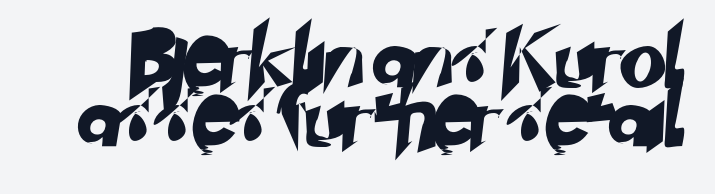
{"serif": "no", "width": "normal", "stroke_contrast": "low", "x_height": "small", "monospaced": "no", "underline": "no", "line_spacing": "tight", "line_spacing_ratio": 0.98, "letter_spacing": "normal", "letter_spacing_em": 0.0, "glyph_px": 60}
